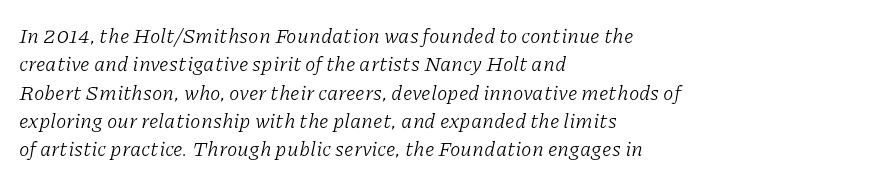
The cut favours lightness, reaching ordinary text weight at its darkest. Letter spacing: default. The block of text has a typical density, with ordinary space between rows. The compositor pushed each line to the left boundary. Notice how the stems are inclined rather than vertical — that's the hallmark of italics.
